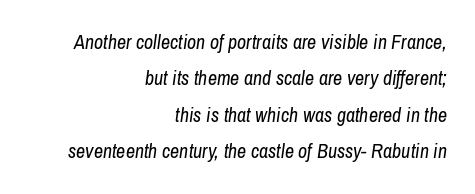
{"italic": "yes", "lean": "right", "slant_degrees": 8, "bold": "no", "underline": "no", "align": "right", "line_spacing_ratio": 1.82, "letter_spacing": "normal", "letter_spacing_em": 0.0, "glyph_px": 20}
